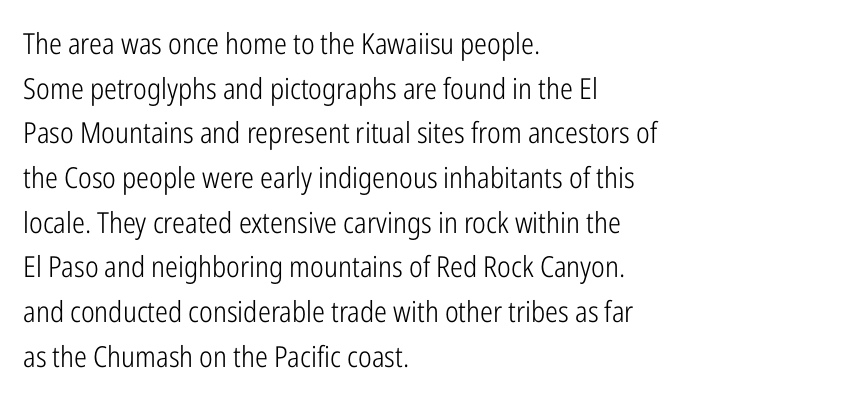
{"serif": "no", "italic": "no", "bold": "no", "weight": "light", "width": "condensed", "stroke_contrast": "low", "x_height": "medium", "monospaced": "no", "underline": "no", "align": "left", "line_spacing": "normal", "line_spacing_ratio": 1.54, "letter_spacing": "normal", "letter_spacing_em": 0.0, "glyph_px": 29}
